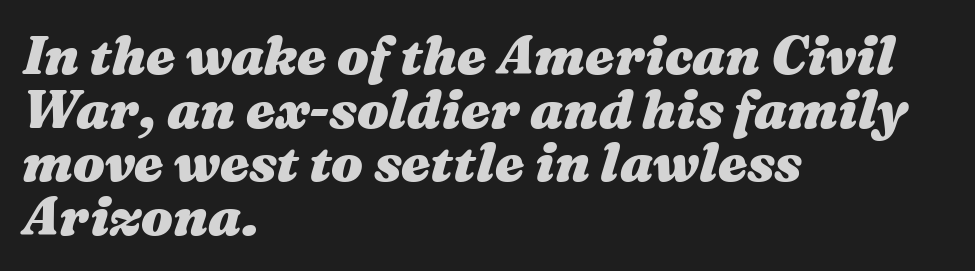
{"italic": "yes", "lean": "right", "slant_degrees": 16, "bold": "yes", "weight": "heavy", "width": "wide", "stroke_contrast": "medium", "x_height": "medium", "monospaced": "no", "underline": "no", "align": "left", "line_spacing": "tight", "line_spacing_ratio": 1.01, "letter_spacing": "normal", "letter_spacing_em": 0.0, "glyph_px": 53}
